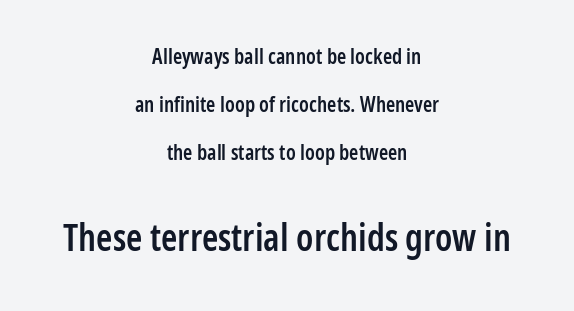
{"serif": "no", "italic": "no", "bold": "semi", "weight": "semibold", "width": "condensed", "stroke_contrast": "low", "x_height": "medium", "monospaced": "no", "underline": "no", "align": "center", "line_spacing": "loose", "line_spacing_ratio": 2.28, "letter_spacing": "normal", "letter_spacing_em": 0.0, "larger_block": "second", "size_ratio": 1.76, "glyph_px": 37}
